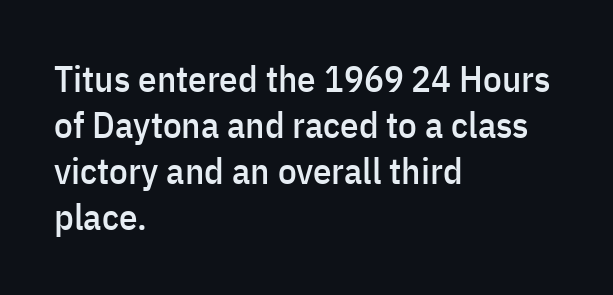
The image shows 37 px condensed sans-serif type, upright; set left-aligned, line spacing 1.24x, normal letter spacing, not underlined; low stroke contrast and a medium x-height.
